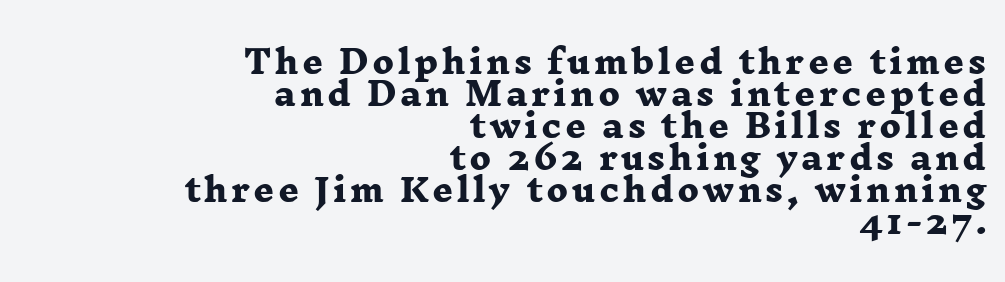
The image shows 32 px heavy, wide serif type; set right-aligned, tight line spacing (1.0x), not underlined; low stroke contrast and a medium x-height.
